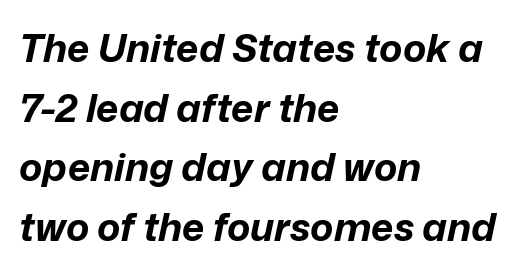
{"italic": "yes", "lean": "right", "slant_degrees": 12, "bold": "yes", "weight": "bold", "width": "normal", "stroke_contrast": "low", "x_height": "medium", "monospaced": "no", "underline": "no", "align": "left", "line_spacing": "normal", "line_spacing_ratio": 1.53, "letter_spacing": "normal", "letter_spacing_em": 0.0, "glyph_px": 39}
